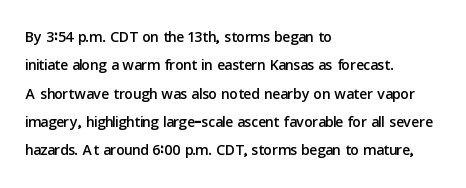
Q: Is the text italic (slanted)? A: No, it is upright.
Q: Is the text underlined? A: No.
Q: How is the paragraph aligned? A: Left-aligned.
Q: Is the spacing between letters normal or unusually wide? A: Normal.
Q: Is the spacing between lines tight, normal or loose? A: Normal.
